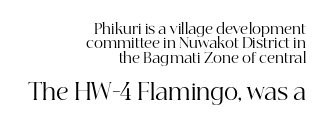
Q: Is the text bold? A: No.
Q: Is the text italic (slanted)? A: No, it is upright.
Q: Is the text underlined? A: No.
Q: How is the paragraph aligned? A: Right-aligned.
Q: Is the spacing between letters normal or unusually wide? A: Normal.
Q: Is the spacing between lines tight, normal or loose? A: Tight.
Q: Which block of text is set in a larger size, the first (top) or the second (bottom)? A: The second (bottom) one.
